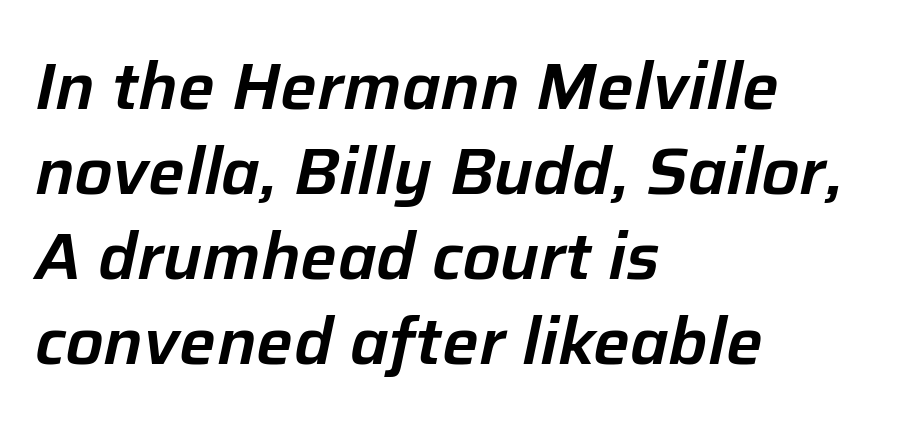
Q: Is the text italic (slanted)? A: Yes, it leans right by about 12 degrees.
Q: Is the text underlined? A: No.
Q: How is the paragraph aligned? A: Left-aligned.
Q: Is the spacing between letters normal or unusually wide? A: Normal.
Q: Is the spacing between lines tight, normal or loose? A: Normal.
Q: Width (condensed, normal, or wide)? A: Normal.
Q: Stroke contrast? A: Low.
Q: x-height? A: Medium.
Q: Monospaced? A: No.
